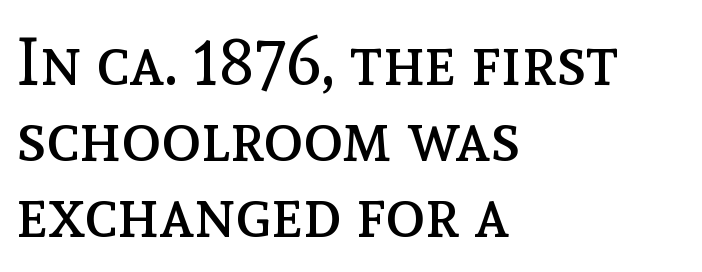
{"italic": "no", "bold": "no", "weight": "regular", "width": "normal", "x_height": "medium", "monospaced": "no", "underline": "no", "align": "left", "line_spacing": "tight", "line_spacing_ratio": 1.15, "letter_spacing": "normal", "letter_spacing_em": 0.0, "glyph_px": 66}
